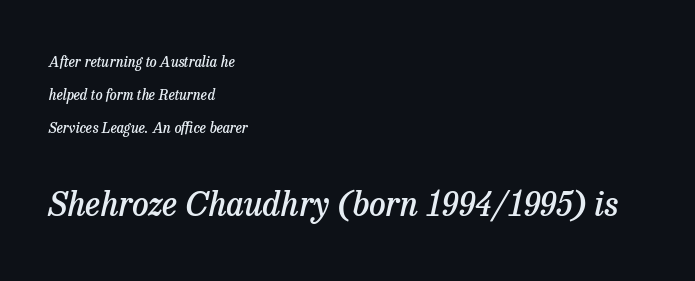
Q: Is the text bold? A: Semi-bold.
Q: Is the text italic (slanted)? A: Yes, it leans right by about 13 degrees.
Q: Is the typeface a serif or a sans-serif typeface? A: Serif.
Q: Is the text underlined? A: No.
Q: How is the paragraph aligned? A: Left-aligned.
Q: Is the spacing between letters normal or unusually wide? A: Normal.
Q: Is the spacing between lines tight, normal or loose? A: Loose.
Q: Which block of text is set in a larger size, the first (top) or the second (bottom)? A: The second (bottom) one.
Q: Width (condensed, normal, or wide)? A: Normal.
Q: Stroke contrast? A: Low.
Q: x-height? A: Medium.
Q: Monospaced? A: No.
